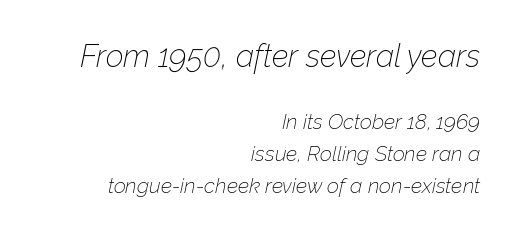
Q: Is the text bold? A: No.
Q: Is the text italic (slanted)? A: Yes, it leans right by about 12 degrees.
Q: Is the text underlined? A: No.
Q: How is the paragraph aligned? A: Right-aligned.
Q: Is the spacing between letters normal or unusually wide? A: Normal.
Q: Is the spacing between lines tight, normal or loose? A: Normal.
Q: Which block of text is set in a larger size, the first (top) or the second (bottom)? A: The first (top) one.
Q: Width (condensed, normal, or wide)? A: Normal.
Q: Stroke contrast? A: Low.
Q: x-height? A: Medium.
Q: Monospaced? A: No.
